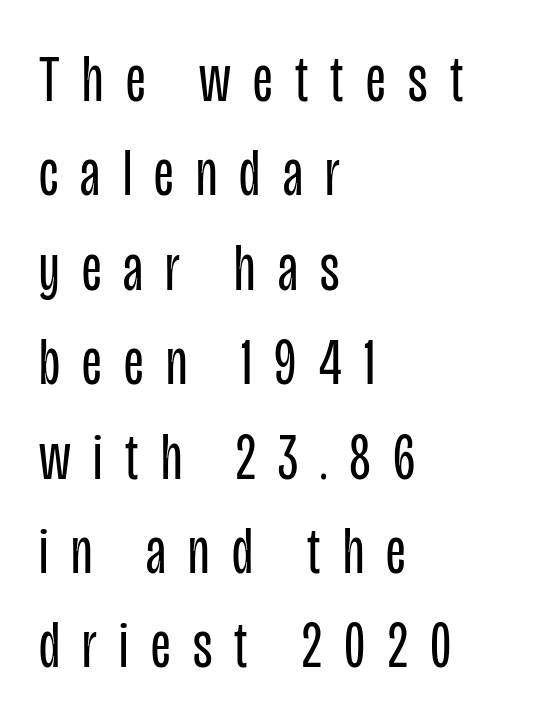
The image shows 66 px regular-weight, condensed sans-serif type, upright; set left-aligned, normal line spacing (1.43x), unusually wide letter spacing (+0.34 em), not underlined; low stroke contrast and a large x-height.
